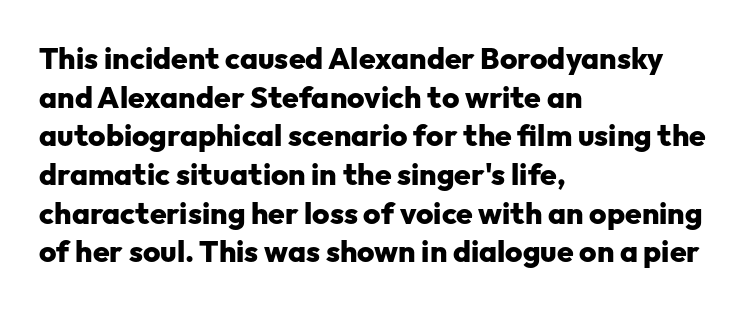
Stroke terminals: plain, sans-serif. The sample has been set heavy, in full bold. Posture: vertical. The rows are spaced the way most documents space them.
